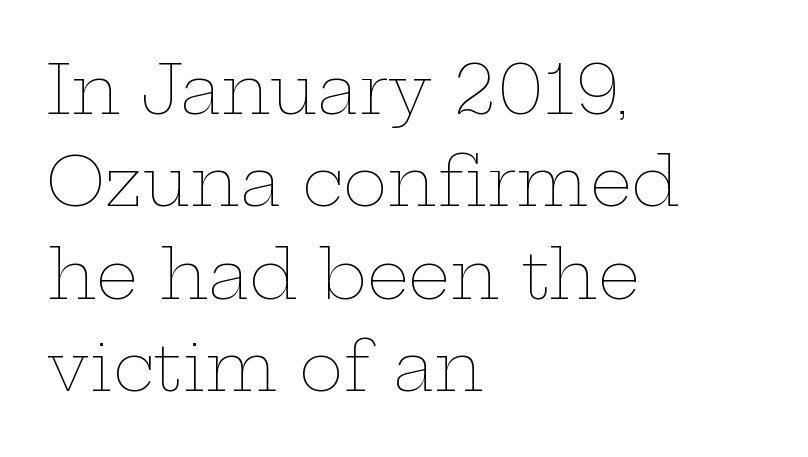
The image shows 67 px thin, wide type, upright; set left-aligned, normal line spacing (1.38x), normal letter spacing, not underlined; low stroke contrast and a medium x-height.
